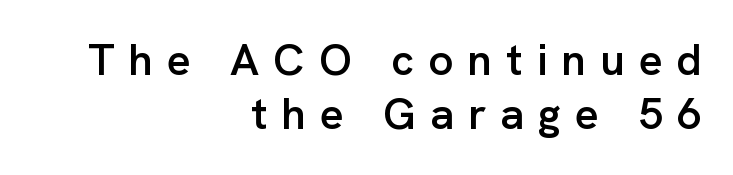
{"serif": "no", "italic": "no", "bold": "semi", "weight": "semibold", "width": "normal", "stroke_contrast": "low", "x_height": "medium", "monospaced": "no", "underline": "no", "align": "right", "line_spacing_ratio": 1.23, "letter_spacing": "wide", "letter_spacing_em": 0.32, "glyph_px": 44}
